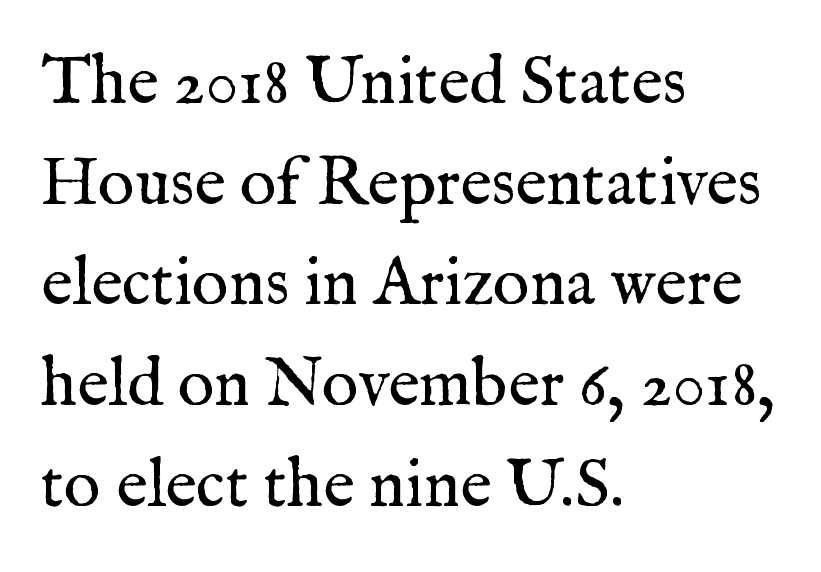
Q: Is the text bold? A: No.
Q: Is the text italic (slanted)? A: No, it is upright.
Q: Is the typeface a serif or a sans-serif typeface? A: Serif.
Q: Is the text underlined? A: No.
Q: How is the paragraph aligned? A: Left-aligned.
Q: Is the spacing between letters normal or unusually wide? A: Normal.
Q: Is the spacing between lines tight, normal or loose? A: Normal.
Q: Width (condensed, normal, or wide)? A: Normal.
Q: Stroke contrast? A: Medium.
Q: x-height? A: Medium.
Q: Monospaced? A: No.
